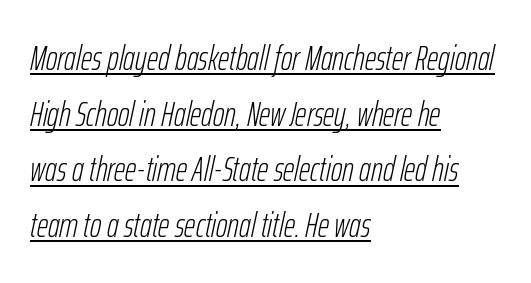
Q: Is the text bold? A: No.
Q: Is the text italic (slanted)? A: Yes, it leans right by about 12 degrees.
Q: Is the text underlined? A: Yes.
Q: How is the paragraph aligned? A: Left-aligned.
Q: Is the spacing between letters normal or unusually wide? A: Normal.
Q: Is the spacing between lines tight, normal or loose? A: Normal.
Q: Width (condensed, normal, or wide)? A: Condensed.
Q: Stroke contrast? A: Low.
Q: x-height? A: Medium.
Q: Monospaced? A: No.
